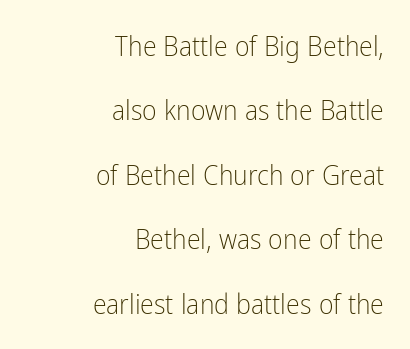
Q: Is the text bold? A: No.
Q: Is the text italic (slanted)? A: No, it is upright.
Q: Is the typeface a serif or a sans-serif typeface? A: Sans-serif.
Q: Is the text underlined? A: No.
Q: How is the paragraph aligned? A: Right-aligned.
Q: Is the spacing between letters normal or unusually wide? A: Normal.
Q: Is the spacing between lines tight, normal or loose? A: Loose.
Q: Width (condensed, normal, or wide)? A: Condensed.
Q: Stroke contrast? A: Low.
Q: x-height? A: Medium.
Q: Monospaced? A: No.
